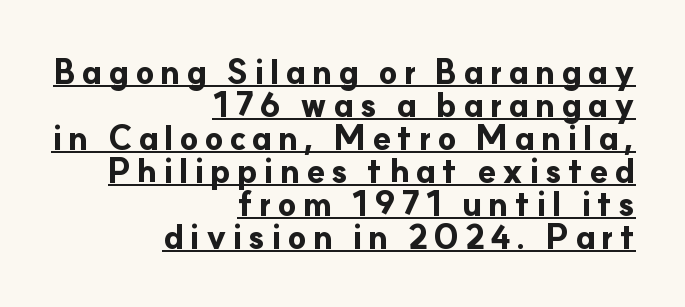
The image shows 33 px bold sans-serif type, upright; set right-aligned, tight line spacing (1.0x), underlined; low stroke contrast and a small x-height.
